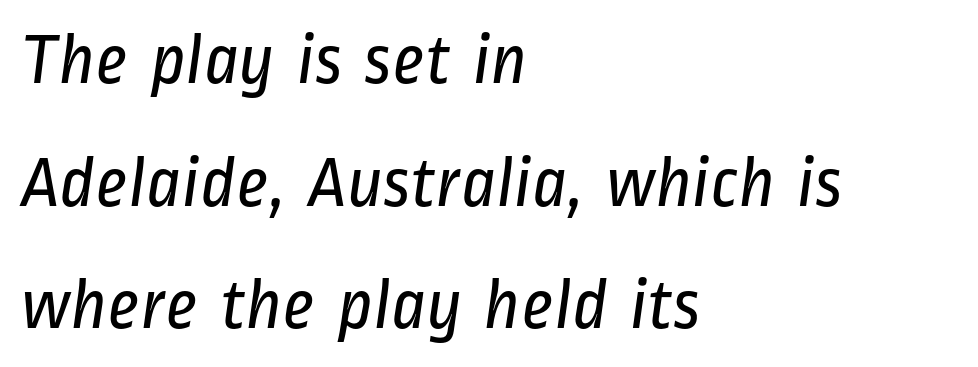
The image shows 73 px regular-weight, condensed sans-serif type; set left-aligned, normal line spacing (1.68x), normal letter spacing, not underlined; low stroke contrast and a medium x-height.
